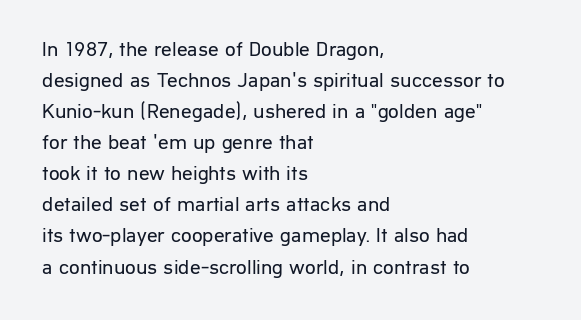
No chunkiness to these letters — they're not bold. The area under the type is left untouched. This rendering uses left alignment, leaving the right contour irregular. The font's upright variant was chosen for this text. Compared with typical body copy, the letter spacing here is the same.
